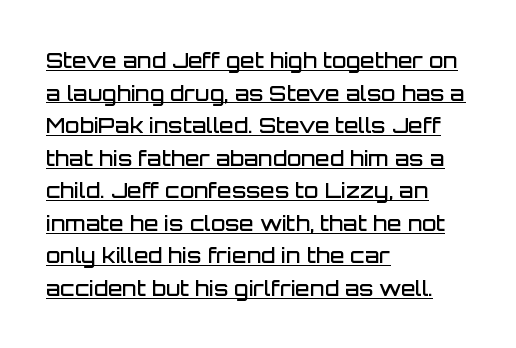
How would I describe the line gaps? Plain and ordinary. Weight: semibold (demi). In terms of posture, this sample is upright. Like a heading marked for emphasis, these lines bear an underscore. The paragraph has a hard left edge and a soft right edge. Students, note that the glyphs here touch the page at normal intervals.
